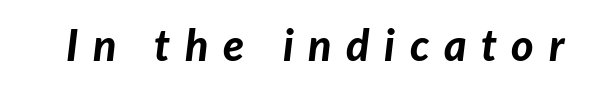
Q: Is the text bold? A: Yes.
Q: Is the text italic (slanted)? A: Yes, it leans right by about 7 degrees.
Q: Is the text underlined? A: No.
Q: Is the spacing between letters normal or unusually wide? A: Unusually wide.
Q: Width (condensed, normal, or wide)? A: Normal.
Q: Stroke contrast? A: Low.
Q: x-height? A: Medium.
Q: Monospaced? A: No.
